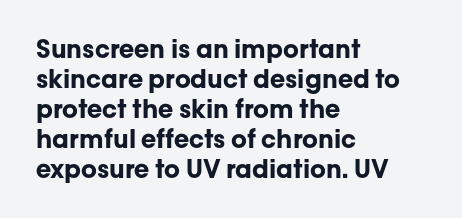
Q: Is the text bold? A: Yes.
Q: Is the text italic (slanted)? A: No, it is upright.
Q: Is the text underlined? A: No.
Q: How is the paragraph aligned? A: Left-aligned.
Q: Is the spacing between letters normal or unusually wide? A: Normal.
